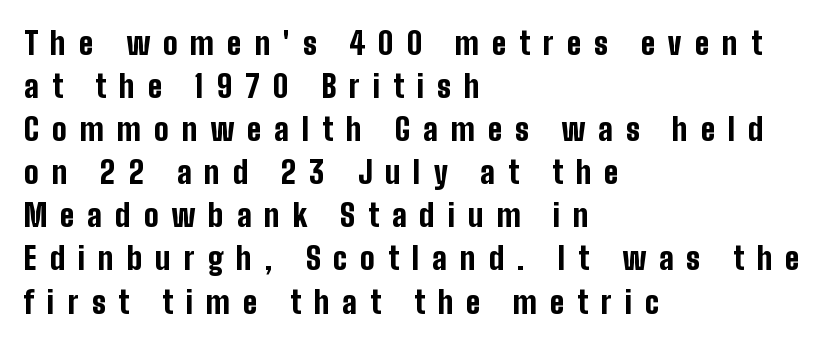
{"serif": "no", "italic": "no", "bold": "yes", "weight": "bold", "width": "condensed", "stroke_contrast": "low", "x_height": "medium", "monospaced": "no", "underline": "no", "align": "left", "line_spacing": "normal", "line_spacing_ratio": 1.39, "letter_spacing": "wide", "letter_spacing_em": 0.42, "glyph_px": 31}
